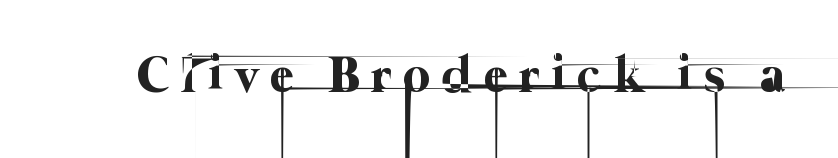
Q: Is the text bold? A: No.
Q: Is the text underlined? A: No.
Q: Is the spacing between letters normal or unusually wide? A: Unusually wide.
Q: Width (condensed, normal, or wide)? A: Normal.
Q: Stroke contrast? A: Low.
Q: x-height? A: Medium.
Q: Monospaced? A: No.
